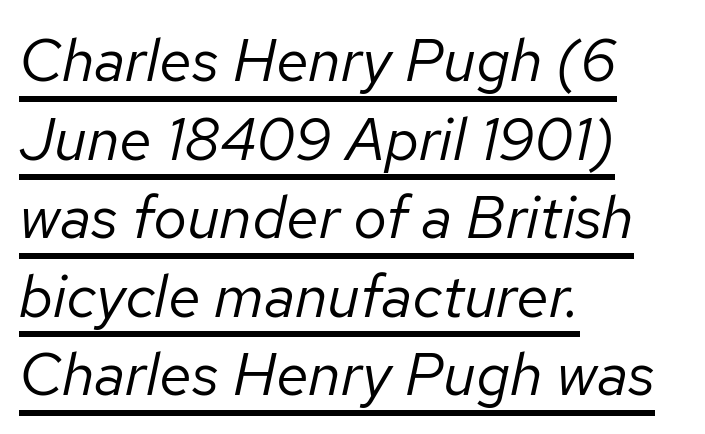
The image shows 60 px regular-weight type, italic (leaning right); set left-aligned, normal line spacing (1.31x), normal letter spacing, underlined; low stroke contrast and a medium x-height.
